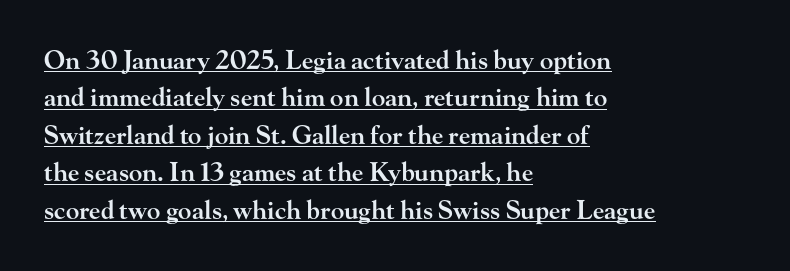
The line-height multiplier appears to be the usual default. No italicization has been applied; the sample stays upright. Compared with an ordinary text face, these strokes are moderately heavier — a semibold. The letters sit at their default tracking, neither squeezed nor spread.
